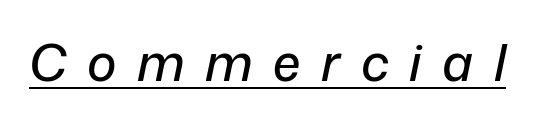
The image shows 50 px text type, italic (leaning right); set unusually wide letter spacing (+0.41 em), underlined; low stroke contrast and a medium x-height.
